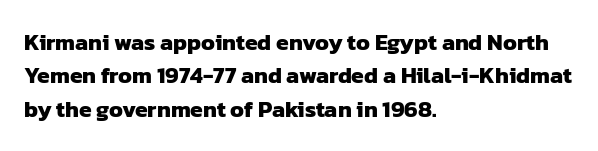
Has an underline been added? It has not. Evenly set lines give the paragraph a standard silhouette. No extra tracking has been applied to these lines. Every letter is thick-stroked: bold, no question. These lines stack with their left ends in a neat column.
